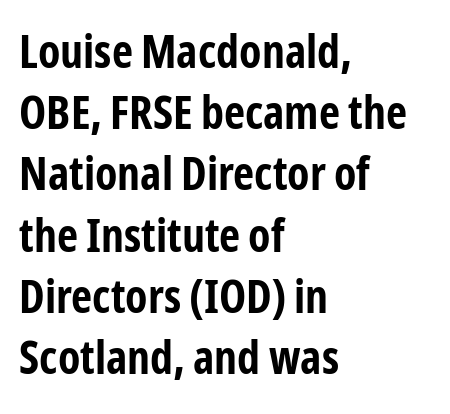
The image shows 46 px bold, condensed sans-serif type, upright; set left-aligned, normal line spacing (1.33x), normal letter spacing, not underlined; low stroke contrast and a medium x-height.
